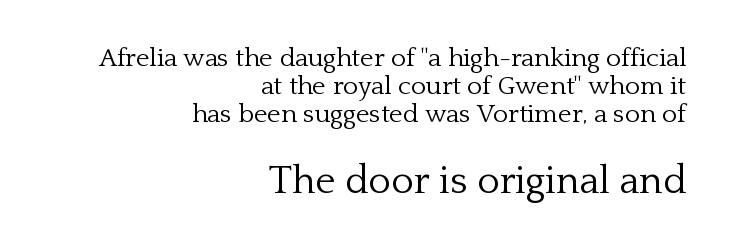
Q: Is the text bold? A: No.
Q: Is the text italic (slanted)? A: No, it is upright.
Q: Is the typeface a serif or a sans-serif typeface? A: Serif.
Q: Is the text underlined? A: No.
Q: How is the paragraph aligned? A: Right-aligned.
Q: Is the spacing between letters normal or unusually wide? A: Normal.
Q: Is the spacing between lines tight, normal or loose? A: Tight.
Q: Which block of text is set in a larger size, the first (top) or the second (bottom)? A: The second (bottom) one.
Q: Width (condensed, normal, or wide)? A: Normal.
Q: Stroke contrast? A: Low.
Q: x-height? A: Medium.
Q: Monospaced? A: No.
